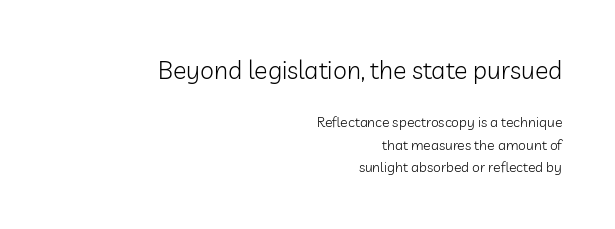
The image shows 25 px text type, upright; set right-aligned, normal line spacing (1.58x), normal letter spacing, not underlined; the first (top) block is 1.79x larger.
